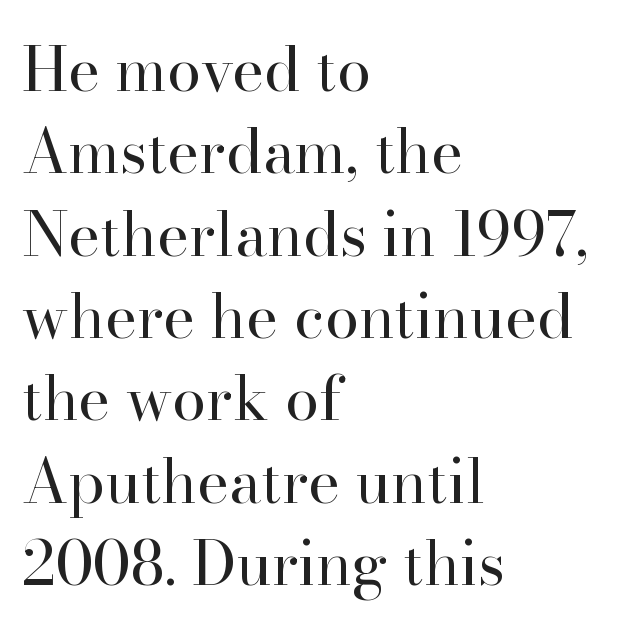
The image shows 61 px regular-weight serif type, upright; set left-aligned, normal line spacing (1.35x), normal letter spacing, not underlined; high stroke contrast and a small x-height.
